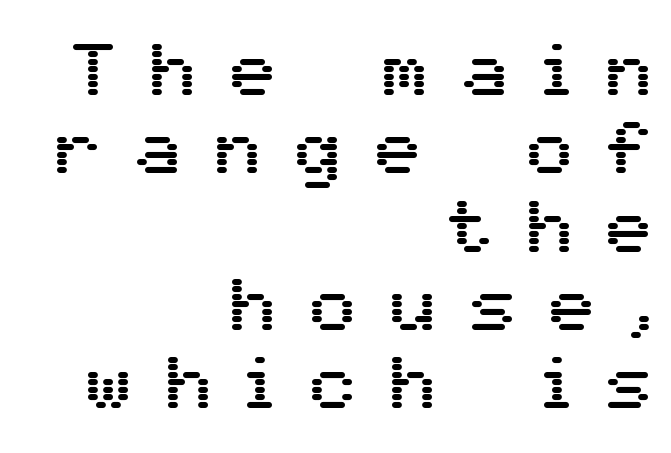
The image shows 76 px sans-serif type, upright; set right-aligned, tight line spacing (1.03x), unusually wide letter spacing (+0.45 em), not underlined; medium stroke contrast and a medium x-height.
